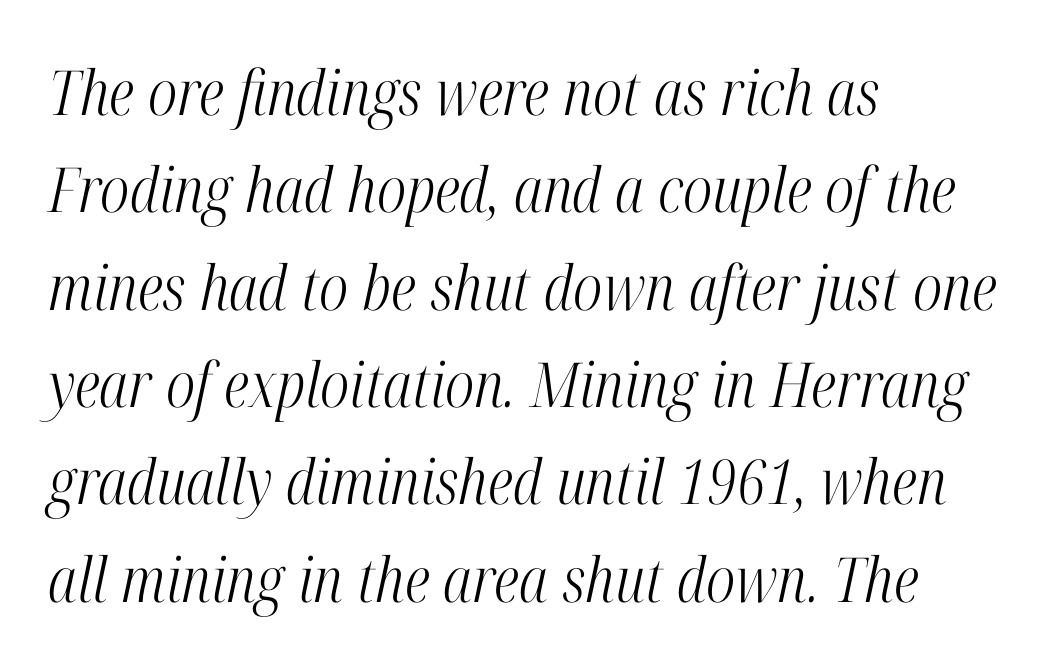
Q: Is the text bold? A: No.
Q: Is the text italic (slanted)? A: Yes, it leans right by about 12 degrees.
Q: Is the typeface a serif or a sans-serif typeface? A: Serif.
Q: Is the text underlined? A: No.
Q: How is the paragraph aligned? A: Left-aligned.
Q: Is the spacing between letters normal or unusually wide? A: Normal.
Q: Is the spacing between lines tight, normal or loose? A: Normal.
Q: Width (condensed, normal, or wide)? A: Condensed.
Q: Stroke contrast? A: High.
Q: x-height? A: Medium.
Q: Monospaced? A: No.
